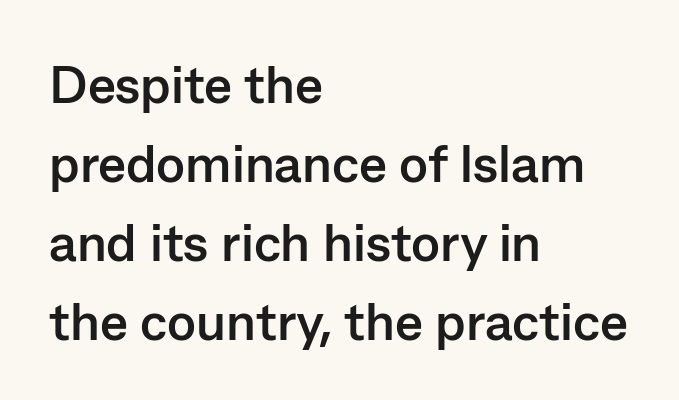
{"serif": "no", "italic": "no", "bold": "yes", "weight": "semibold", "width": "normal", "stroke_contrast": "low", "x_height": "medium", "monospaced": "no", "underline": "no", "align": "left", "line_spacing": "normal", "line_spacing_ratio": 1.49, "letter_spacing": "normal", "letter_spacing_em": 0.0, "glyph_px": 53}
